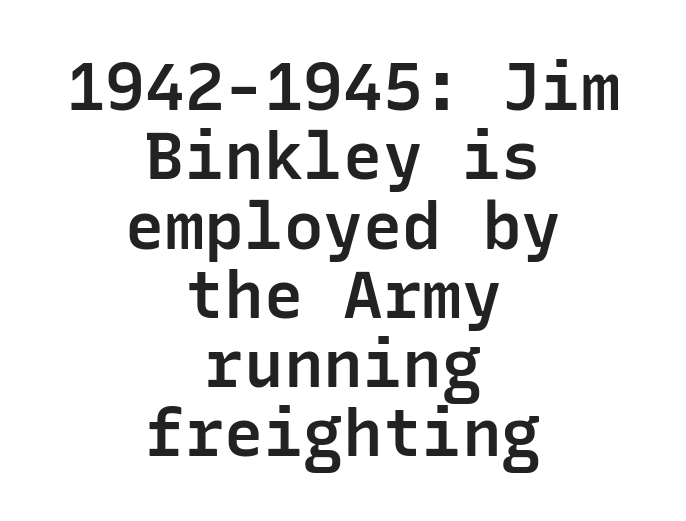
Q: Is the text bold? A: Semi-bold.
Q: Is the text italic (slanted)? A: No, it is upright.
Q: Is the typeface a serif or a sans-serif typeface? A: Sans-serif.
Q: Is the text underlined? A: No.
Q: How is the paragraph aligned? A: Centered.
Q: Is the spacing between letters normal or unusually wide? A: Normal.
Q: Is the spacing between lines tight, normal or loose? A: Tight.
Q: Width (condensed, normal, or wide)? A: Normal.
Q: Stroke contrast? A: Low.
Q: x-height? A: Medium.
Q: Monospaced? A: Yes.
